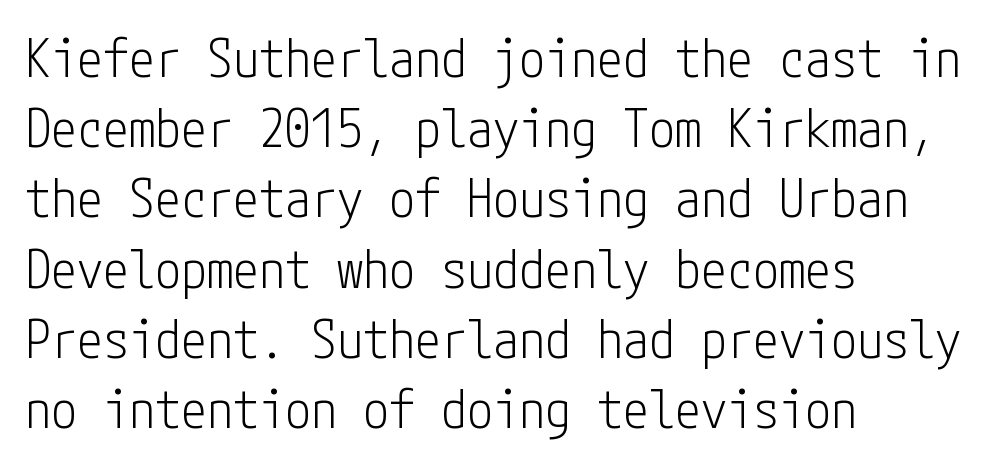
The image shows 52 px light, condensed sans-serif type, upright; set left-aligned, normal line spacing (1.35x), normal letter spacing, not underlined; low stroke contrast and a medium x-height.
